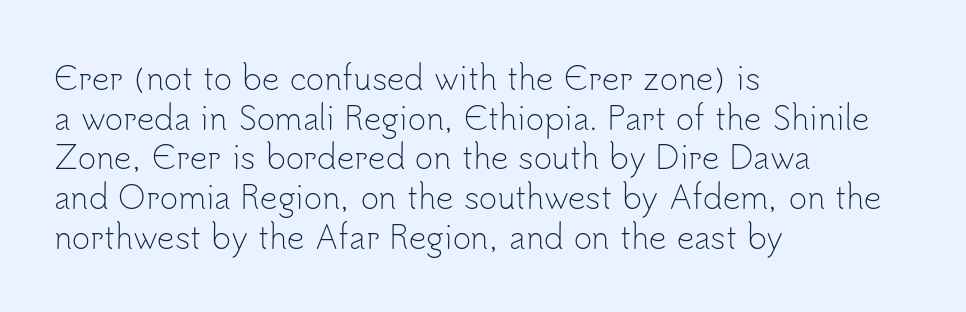
{"serif": "no", "italic": "no", "bold": "no", "weight": "light", "width": "normal", "stroke_contrast": "low", "x_height": "small", "monospaced": "no", "underline": "no", "align": "left", "line_spacing": "normal", "line_spacing_ratio": 1.28, "letter_spacing": "normal", "letter_spacing_em": 0.0, "glyph_px": 31}
